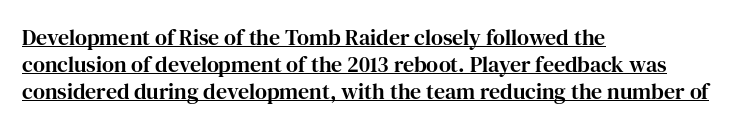
The image shows 22 px text type, upright; set left-aligned, line spacing 1.22x, normal letter spacing, underlined.
